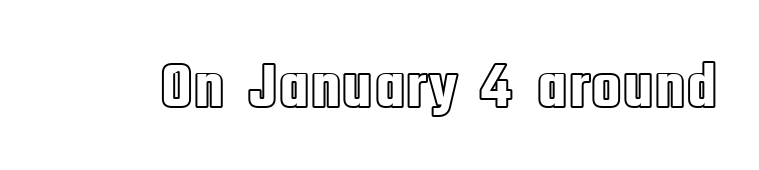
Q: Is the text italic (slanted)? A: No, it is upright.
Q: Is the text underlined? A: No.
Q: Is the spacing between letters normal or unusually wide? A: Normal.
Q: Width (condensed, normal, or wide)? A: Condensed.
Q: x-height? A: Large.
Q: Monospaced? A: No.
